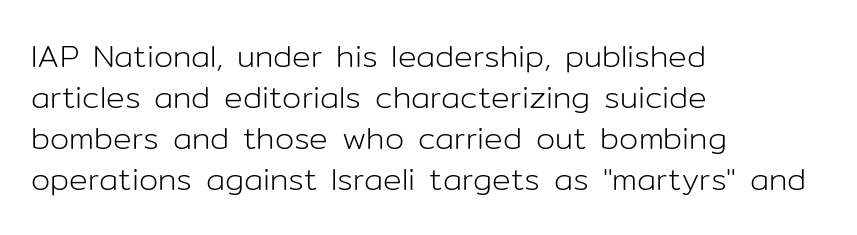
Q: Is the text bold? A: No.
Q: Is the text italic (slanted)? A: No, it is upright.
Q: Is the typeface a serif or a sans-serif typeface? A: Sans-serif.
Q: Is the text underlined? A: No.
Q: How is the paragraph aligned? A: Left-aligned.
Q: Is the spacing between letters normal or unusually wide? A: Normal.
Q: Is the spacing between lines tight, normal or loose? A: Normal.
Q: Width (condensed, normal, or wide)? A: Normal.
Q: Stroke contrast? A: Low.
Q: x-height? A: Medium.
Q: Monospaced? A: No.
